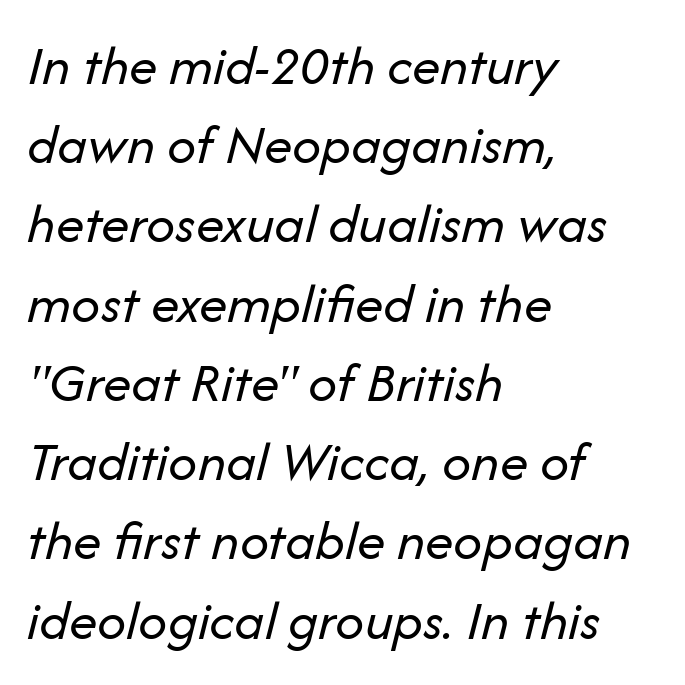
The image shows 57 px regular-weight type, italic (leaning right); set left-aligned, normal line spacing (1.39x), normal letter spacing, not underlined; low stroke contrast and a medium x-height.
